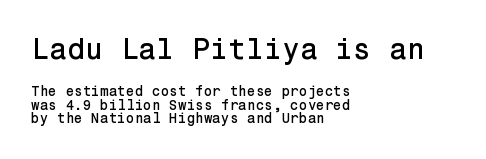
The image shows 29 px sans-serif type, upright; set left-aligned, tight line spacing (0.97x), normal letter spacing, not underlined; the first (top) block is 2.07x larger; low stroke contrast and a medium x-height.
